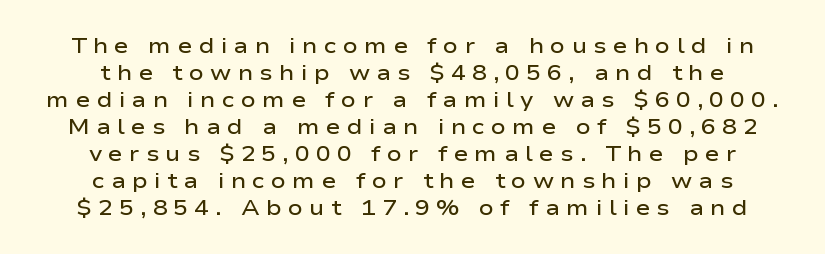
Q: Is the text bold? A: Semi-bold.
Q: Is the text italic (slanted)? A: No, it is upright.
Q: Is the text underlined? A: No.
Q: How is the paragraph aligned? A: Centered.
Q: Is the spacing between letters normal or unusually wide? A: Unusually wide.
